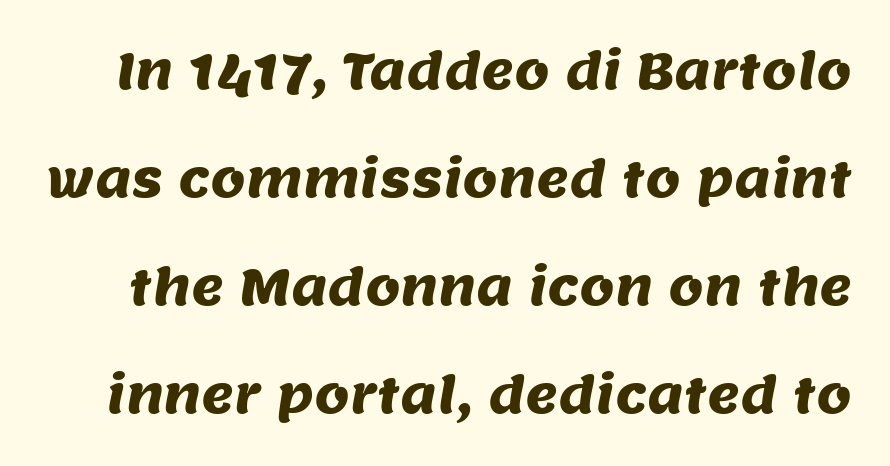
The image shows 50 px sans-serif type; set loose line spacing (2.16x), normal letter spacing, not underlined; medium stroke contrast and a large x-height.
